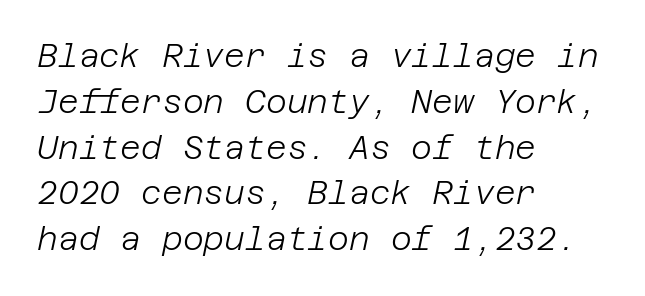
Q: Is the text bold? A: No.
Q: Is the text italic (slanted)? A: Yes, it leans right by about 12 degrees.
Q: Is the text underlined? A: No.
Q: How is the paragraph aligned? A: Left-aligned.
Q: Is the spacing between letters normal or unusually wide? A: Normal.
Q: Is the spacing between lines tight, normal or loose? A: Normal.
Q: Width (condensed, normal, or wide)? A: Normal.
Q: Stroke contrast? A: Low.
Q: x-height? A: Large.
